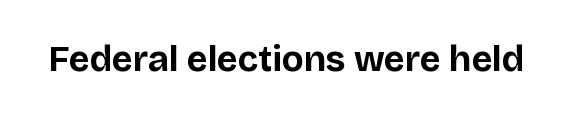
Q: Is the text bold? A: Yes.
Q: Is the text italic (slanted)? A: No, it is upright.
Q: Is the typeface a serif or a sans-serif typeface? A: Sans-serif.
Q: Is the text underlined? A: No.
Q: Is the spacing between letters normal or unusually wide? A: Normal.
Q: Width (condensed, normal, or wide)? A: Normal.
Q: Stroke contrast? A: Low.
Q: x-height? A: Large.
Q: Monospaced? A: No.
